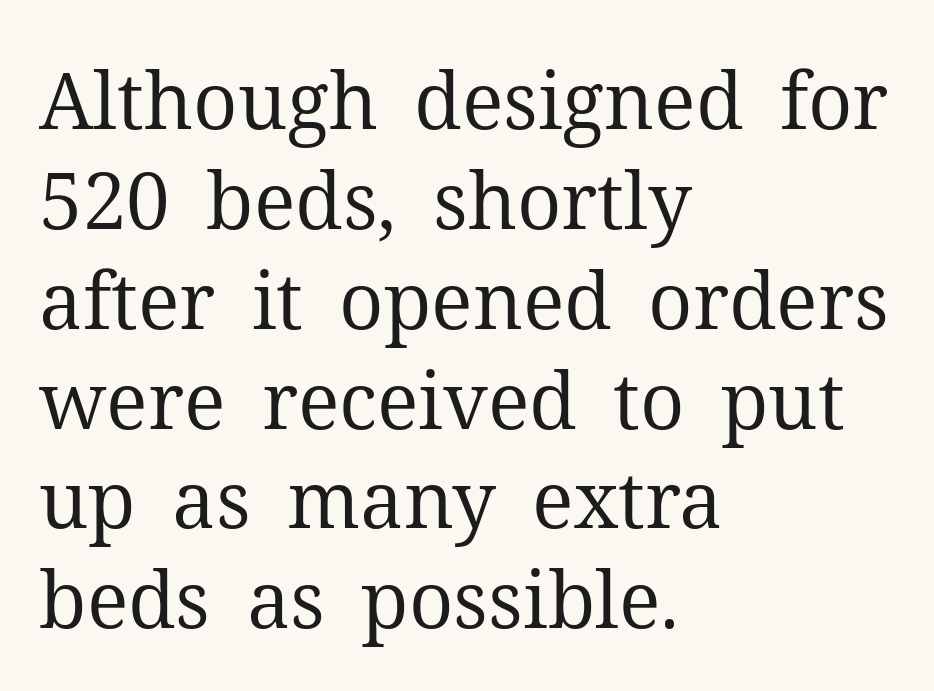
Q: Is the text bold? A: No.
Q: Is the text italic (slanted)? A: No, it is upright.
Q: Is the typeface a serif or a sans-serif typeface? A: Serif.
Q: Is the text underlined? A: No.
Q: How is the paragraph aligned? A: Left-aligned.
Q: Is the spacing between letters normal or unusually wide? A: Normal.
Q: Is the spacing between lines tight, normal or loose? A: Normal.
Q: Width (condensed, normal, or wide)? A: Normal.
Q: Stroke contrast? A: Medium.
Q: x-height? A: Medium.
Q: Monospaced? A: No.
